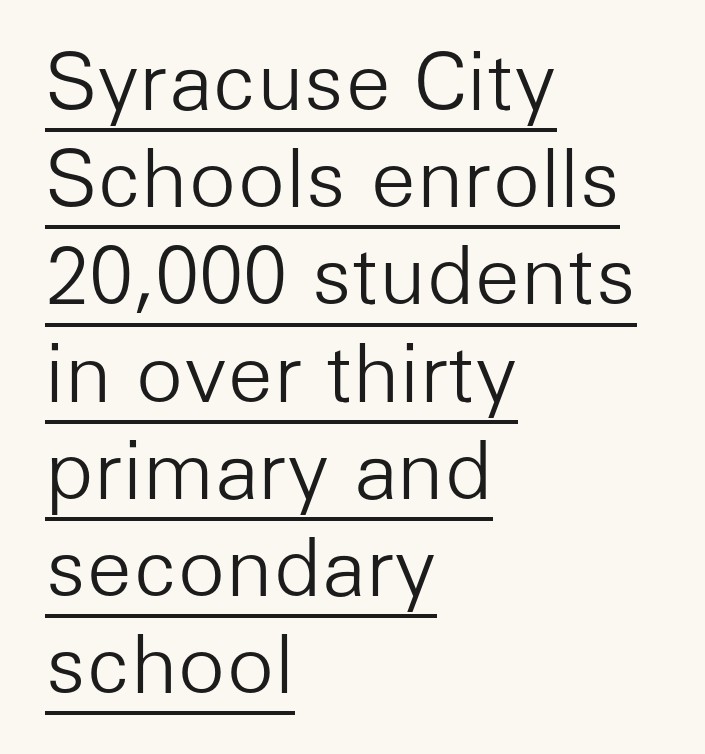
{"serif": "no", "italic": "no", "bold": "no", "weight": "light", "width": "normal", "stroke_contrast": "low", "x_height": "medium", "monospaced": "no", "underline": "yes", "align": "left", "line_spacing_ratio": 1.23, "letter_spacing": "normal", "letter_spacing_em": 0.0, "glyph_px": 79}
